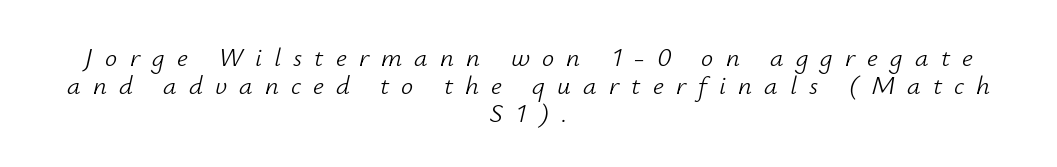
The image shows 27 px text type, italic (leaning right); set centered, tight line spacing (1.03x), unusually wide letter spacing (+0.45 em), not underlined.
